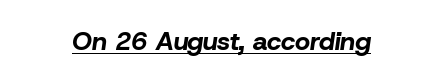
Q: Is the text bold? A: Yes.
Q: Is the text italic (slanted)? A: Yes, it leans right by about 8 degrees.
Q: Is the text underlined? A: Yes.
Q: Is the spacing between letters normal or unusually wide? A: Normal.
